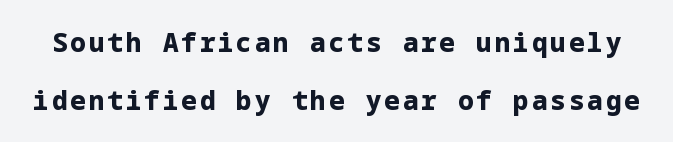
{"italic": "no", "bold": "yes", "underline": "no", "line_spacing": "loose", "line_spacing_ratio": 2.23, "glyph_px": 26}
